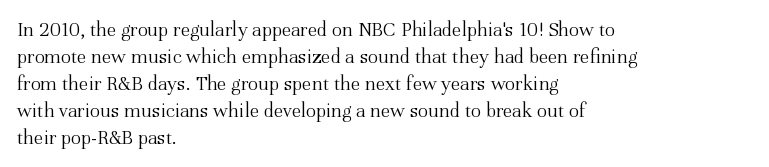
These lines keep a tight, regular rhythm from letter to letter. The rows are spaced the way most documents space them. Nothing heavy about these letters — not bold at all. A roman cut, with each character standing at attention. Check under the words: just untouched page. All the whitespace from short lines collects on the right.
